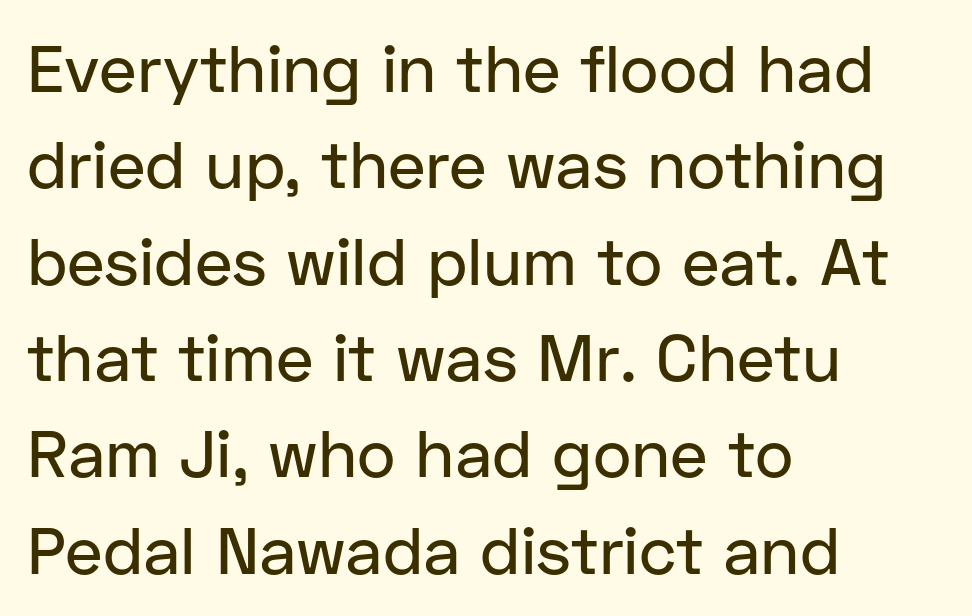
The image shows 66 px sans-serif type, upright; set left-aligned, normal line spacing (1.46x), normal letter spacing, not underlined; low stroke contrast and a medium x-height.
